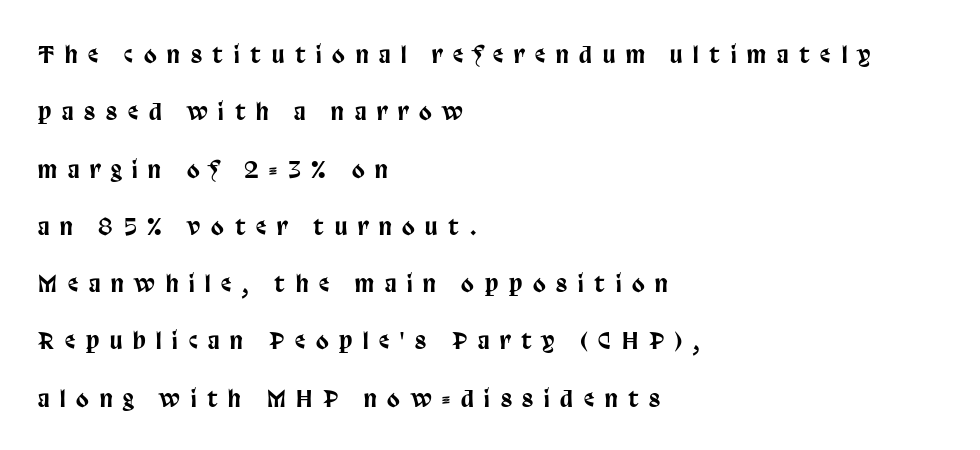
Q: Is the text italic (slanted)? A: No, it is upright.
Q: Is the text underlined? A: No.
Q: How is the paragraph aligned? A: Left-aligned.
Q: Is the spacing between letters normal or unusually wide? A: Unusually wide.
Q: Is the spacing between lines tight, normal or loose? A: Loose.
